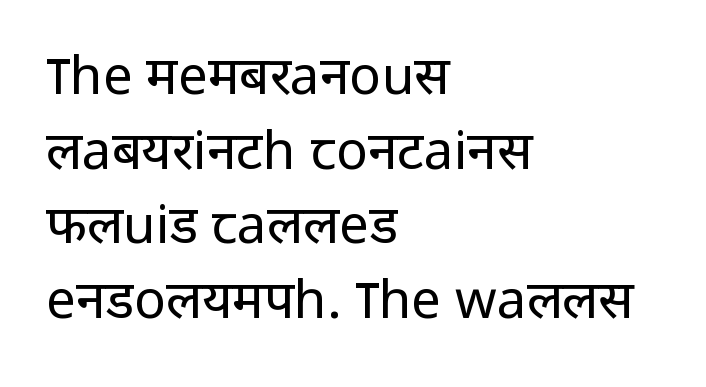
{"serif": "no", "italic": "no", "bold": "no", "weight": "regular", "width": "normal", "stroke_contrast": "low", "x_height": "medium", "monospaced": "no", "underline": "no", "align": "left", "line_spacing": "normal", "line_spacing_ratio": 1.41, "letter_spacing": "normal", "letter_spacing_em": 0.0, "glyph_px": 53}
